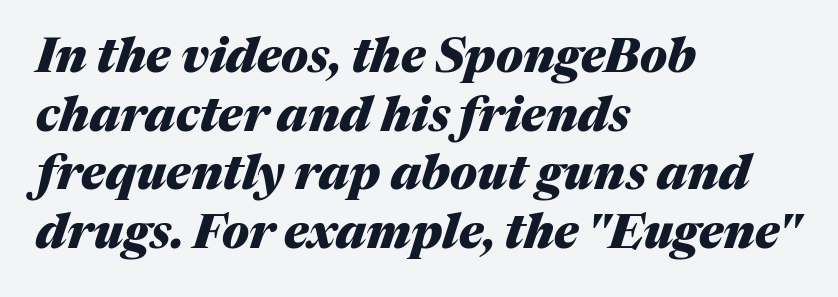
Q: Is the text bold? A: Yes.
Q: Is the text italic (slanted)? A: Yes, it leans right by about 17 degrees.
Q: Is the text underlined? A: No.
Q: How is the paragraph aligned? A: Left-aligned.
Q: Is the spacing between letters normal or unusually wide? A: Normal.
Q: Width (condensed, normal, or wide)? A: Normal.
Q: Stroke contrast? A: Medium.
Q: x-height? A: Medium.
Q: Monospaced? A: No.
